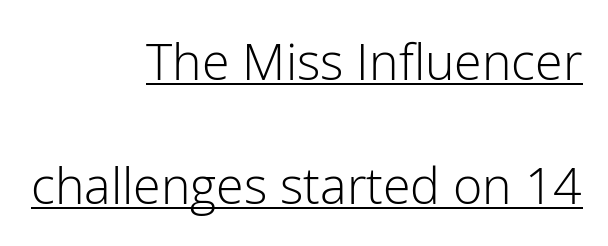
The image shows 50 px light sans-serif type, upright; set right-aligned, loose line spacing (2.49x), normal letter spacing, underlined; low stroke contrast and a medium x-height.
